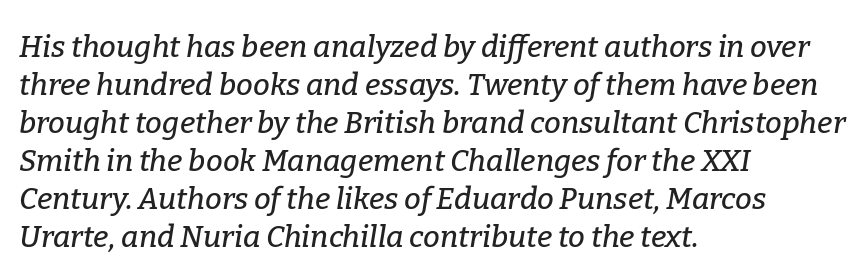
Q: Is the text italic (slanted)? A: Yes, it leans right by about 9 degrees.
Q: Is the typeface a serif or a sans-serif typeface? A: Serif.
Q: Is the text underlined? A: No.
Q: How is the paragraph aligned? A: Left-aligned.
Q: Is the spacing between letters normal or unusually wide? A: Normal.
Q: Is the spacing between lines tight, normal or loose? A: Normal.
Q: Width (condensed, normal, or wide)? A: Normal.
Q: Stroke contrast? A: Low.
Q: x-height? A: Medium.
Q: Monospaced? A: No.
